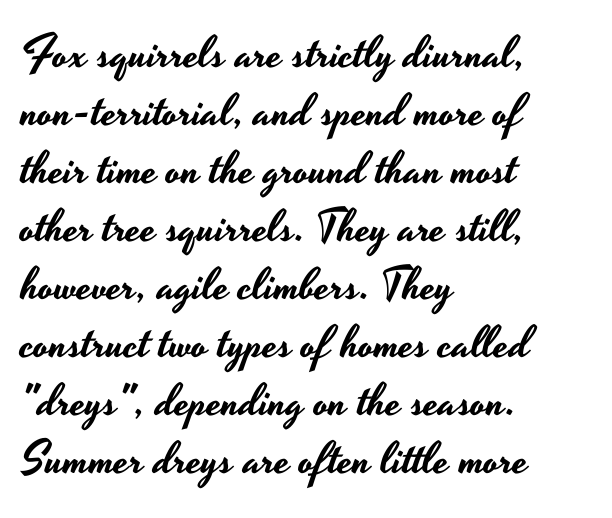
What kind of face is this? One without serifs — a sans. Note the varied advance widths — an 'i' is clearly narrower than an 'm'. The letters sit at their default tracking, neither squeezed nor spread. If you measured baseline to baseline, you'd find a middling distance.
